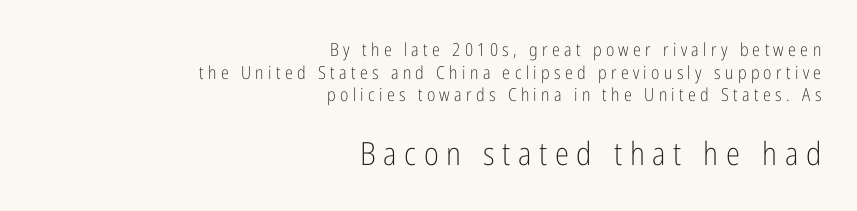
The image shows 32 px light, condensed sans-serif type, upright; set right-aligned, normal line spacing (1.26x), unusually wide letter spacing (+0.24 em), not underlined; the second (bottom) block is 1.78x larger; low stroke contrast and a medium x-height.
